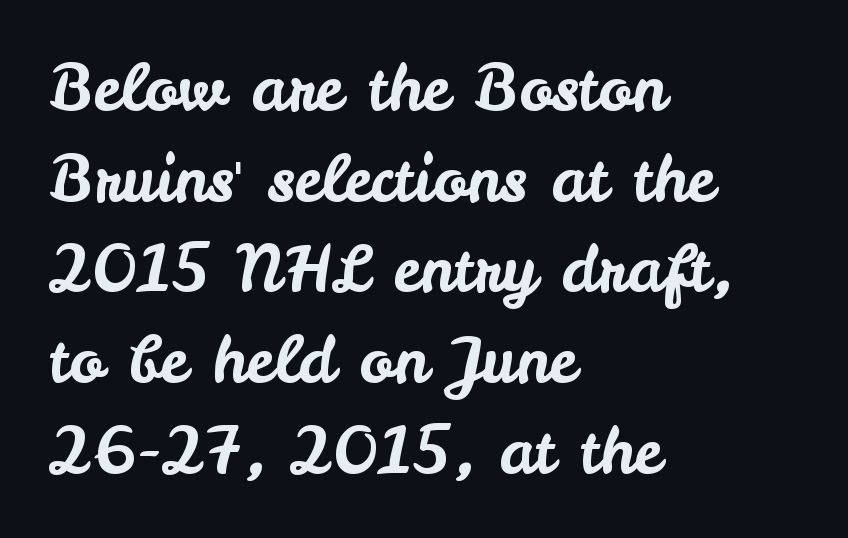
The image shows 63 px sans-serif type; set left-aligned, normal line spacing (1.44x), normal letter spacing, not underlined; low stroke contrast and a small x-height.
